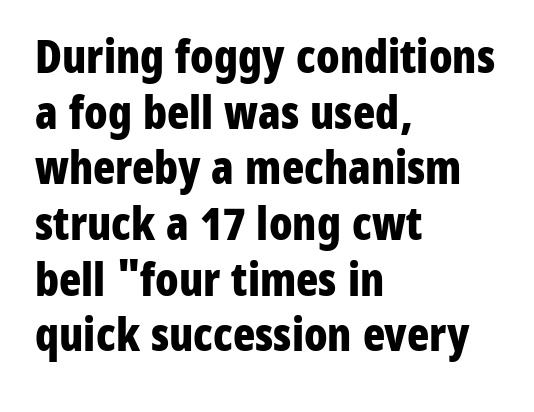
The image shows 46 px bold, condensed sans-serif type, upright; set left-aligned, line spacing 1.21x, normal letter spacing, not underlined; low stroke contrast and a medium x-height.
